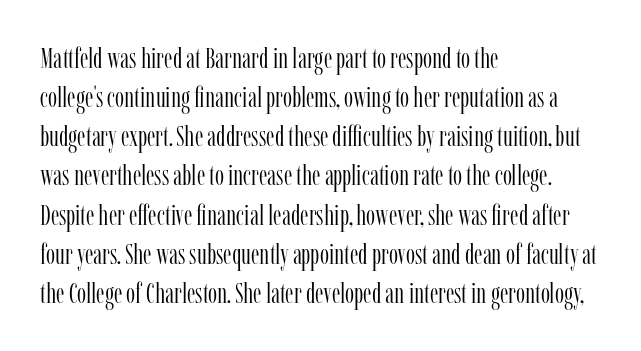
The letters stand straight up with perfectly vertical stems. Alignment: flush left. A typesetter would call this proportional, since set widths differ per character. Is the letter spacing exaggerated? No — it looks like the ordinary default. Weight class: somewhere from thin through regular.
